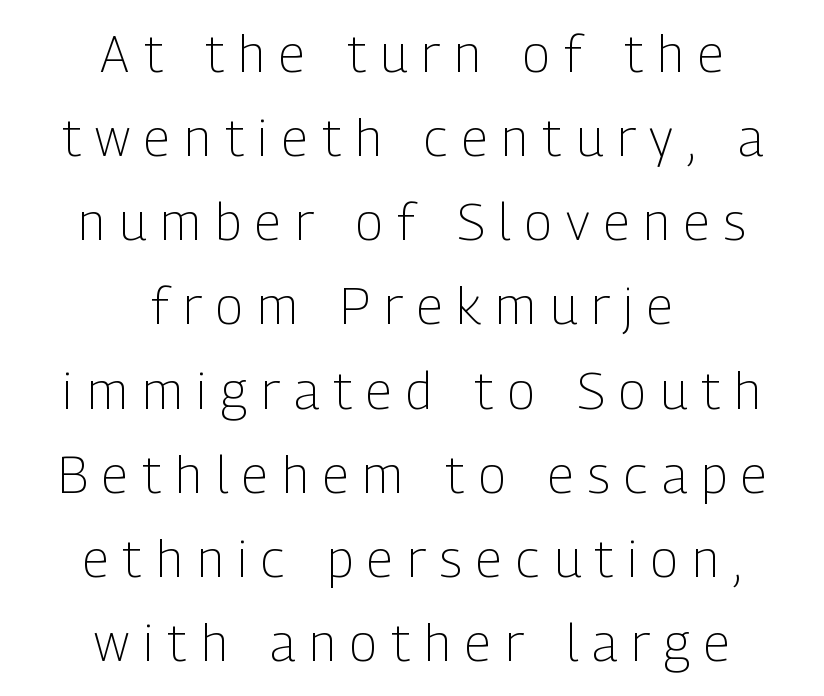
Nope, not italic — everything's standing straight. The letterforms stand isolated, each surrounded by extra space. Look at the bottom of the vertical strokes: they stop flat, with no serifs. Is the block centered? Yes — each line is placed symmetrically about the middle.
